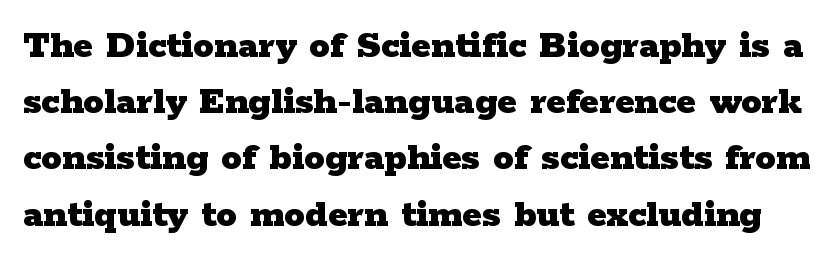
This sample has the flowing, uneven cadence of proportional lettering. Font category for this specimen: serif. Caption: bold face, heavy strokes. Inter-character spacing is left at the font's built-in metrics. Style check: upright.
